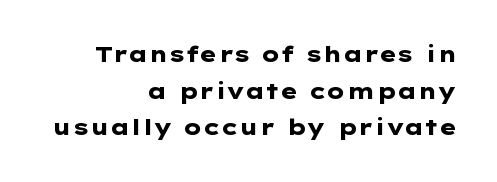
Q: Is the text bold? A: Yes.
Q: Is the text italic (slanted)? A: No, it is upright.
Q: Is the text underlined? A: No.
Q: How is the paragraph aligned? A: Right-aligned.
Q: Is the spacing between letters normal or unusually wide? A: Normal.
Q: Is the spacing between lines tight, normal or loose? A: Normal.
